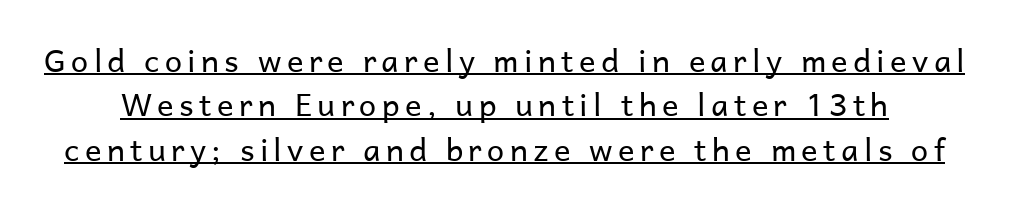
Each letter's strokes conclude bluntly, with no projecting serifs. If you drew a line through each stem, it would be perfectly vertical. The face used here is proportionally spaced, like ordinary book or web type. Compared with undecorated copy, this sample adds a rule below the words.
